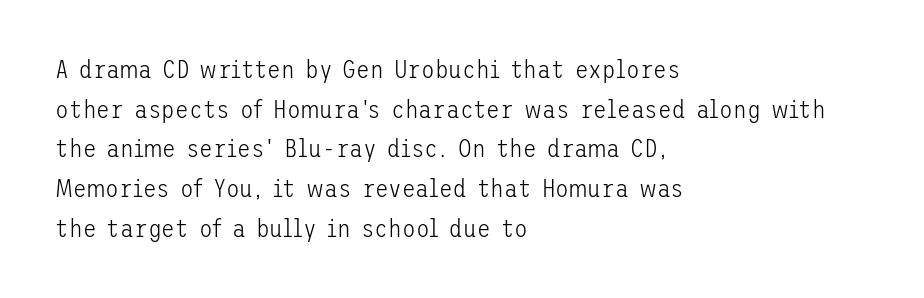
{"italic": "no", "bold": "no", "underline": "no", "align": "left", "line_spacing": "normal", "line_spacing_ratio": 1.59, "letter_spacing": "normal", "letter_spacing_em": 0.0, "glyph_px": 25}
